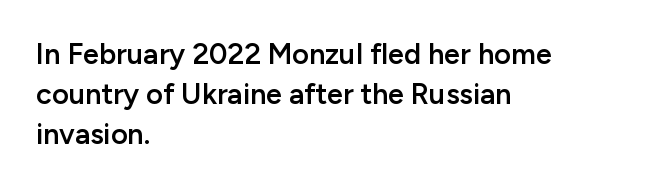
{"serif": "no", "italic": "no", "bold": "semi", "weight": "semibold", "width": "normal", "stroke_contrast": "low", "x_height": "medium", "monospaced": "no", "underline": "no", "align": "left", "line_spacing": "normal", "line_spacing_ratio": 1.38, "letter_spacing": "normal", "letter_spacing_em": 0.0, "glyph_px": 29}
